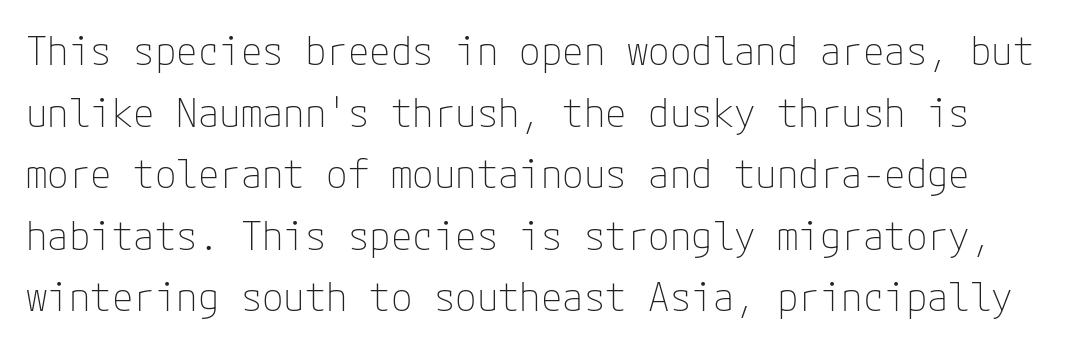
{"serif": "no", "italic": "no", "bold": "no", "weight": "thin", "width": "normal", "stroke_contrast": "low", "x_height": "medium", "underline": "no", "line_spacing": "normal", "line_spacing_ratio": 1.58, "letter_spacing": "normal", "letter_spacing_em": 0.0, "glyph_px": 39}
